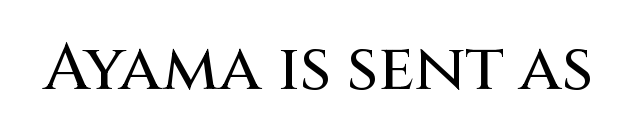
{"serif": "no", "italic": "no", "width": "normal", "stroke_contrast": "medium", "x_height": "large", "monospaced": "no", "underline": "no", "letter_spacing": "normal", "letter_spacing_em": 0.0, "glyph_px": 65}
